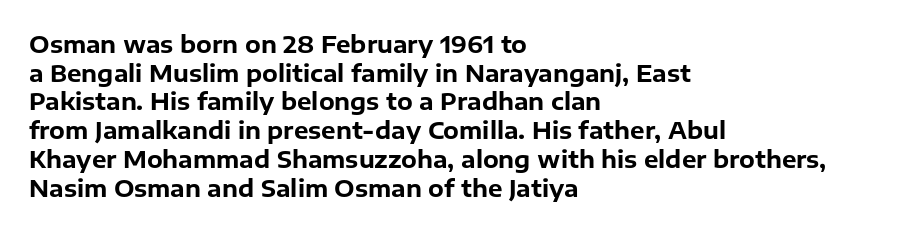
Q: Is the text bold? A: Yes.
Q: Is the text italic (slanted)? A: No, it is upright.
Q: Is the text underlined? A: No.
Q: How is the paragraph aligned? A: Left-aligned.
Q: Is the spacing between letters normal or unusually wide? A: Normal.
Q: Is the spacing between lines tight, normal or loose? A: Normal.
